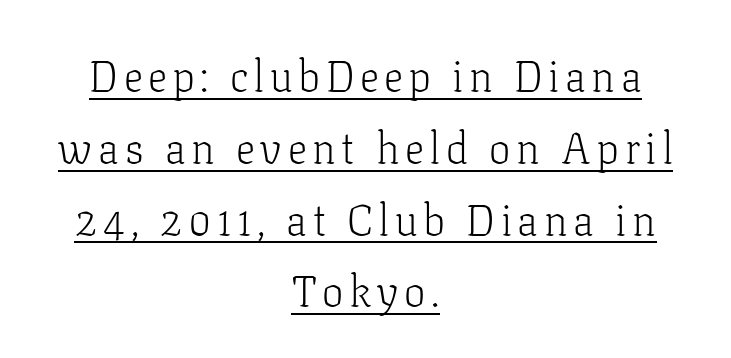
{"serif": "yes", "italic": "no", "bold": "no", "weight": "light", "width": "normal", "stroke_contrast": "low", "x_height": "medium", "monospaced": "no", "underline": "yes", "align": "center", "line_spacing": "normal", "line_spacing_ratio": 1.67, "glyph_px": 43}
